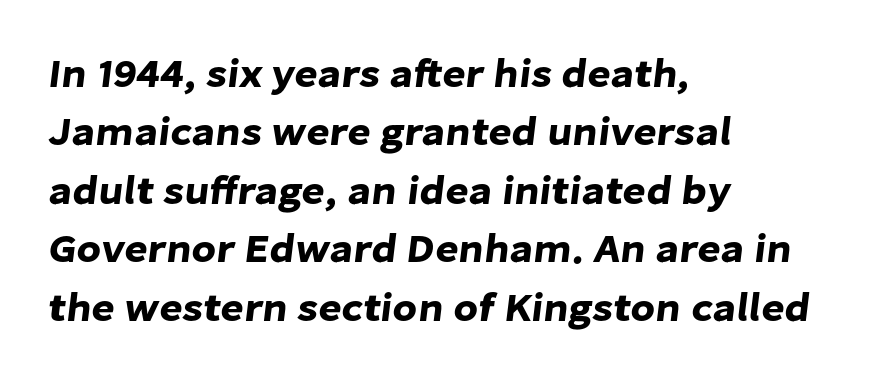
{"serif": "no", "width": "normal", "stroke_contrast": "low", "x_height": "medium", "monospaced": "no", "underline": "no", "align": "left", "line_spacing": "normal", "line_spacing_ratio": 1.46, "letter_spacing": "normal", "letter_spacing_em": 0.0, "glyph_px": 40}
